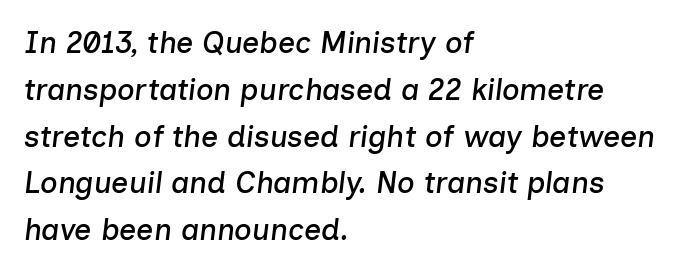
The image shows 30 px text type, italic (leaning right); set left-aligned, normal line spacing (1.56x), normal letter spacing, not underlined; low stroke contrast and a medium x-height.
